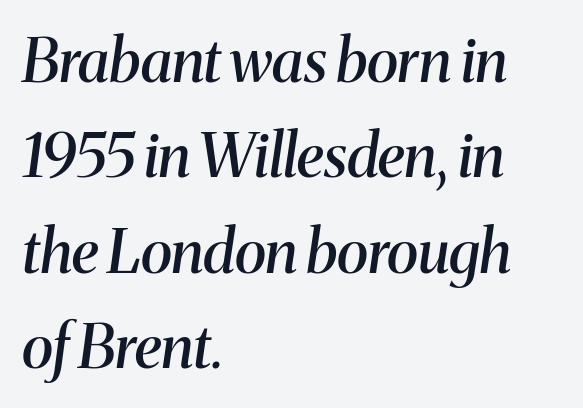
Q: Is the text bold? A: Semi-bold.
Q: Is the text italic (slanted)? A: Yes, it leans right by about 8 degrees.
Q: Is the typeface a serif or a sans-serif typeface? A: Serif.
Q: Is the text underlined? A: No.
Q: How is the paragraph aligned? A: Left-aligned.
Q: Is the spacing between letters normal or unusually wide? A: Normal.
Q: Is the spacing between lines tight, normal or loose? A: Normal.
Q: Width (condensed, normal, or wide)? A: Normal.
Q: Stroke contrast? A: Medium.
Q: x-height? A: Medium.
Q: Monospaced? A: No.
